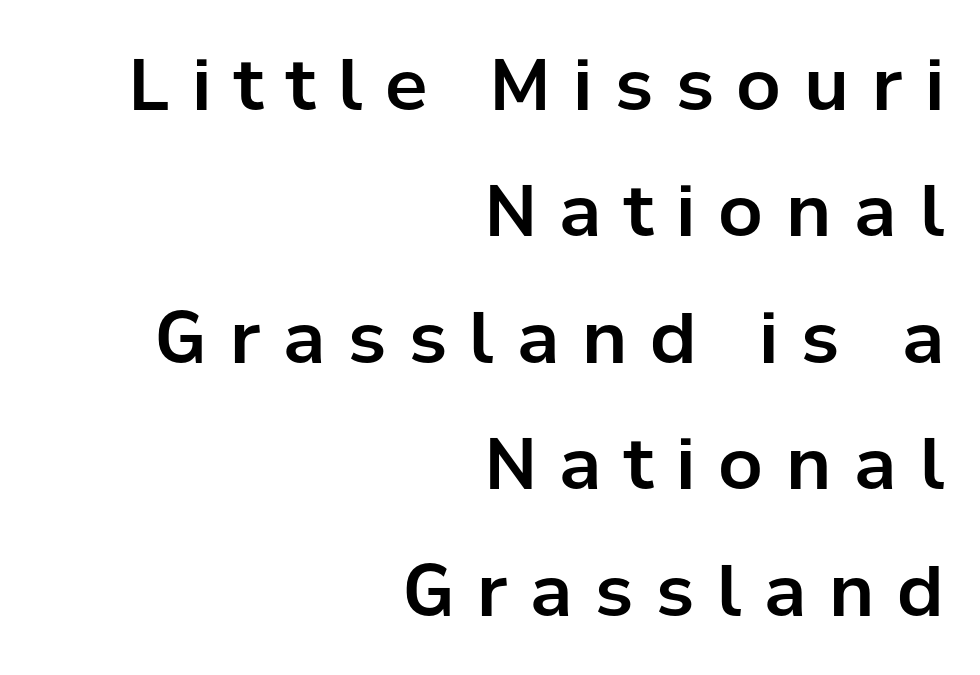
The horizontal fit of the characters is loose and conspicuously gappy. Observe the absence of serifs on each vertical stroke in this sample. You could not count columns in this text — the font is proportionally spaced. Is the block centered? No — it sits flush against the right margin. Characters remain perfectly vertical along every line. Each row of text sits above clean, open space.
